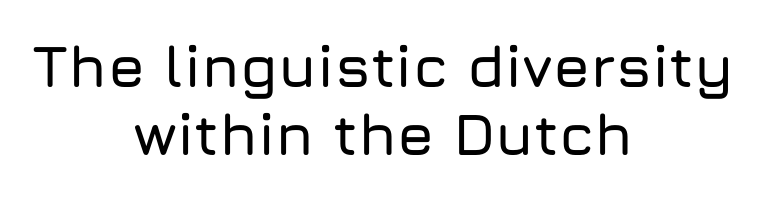
{"serif": "no", "italic": "no", "width": "normal", "stroke_contrast": "low", "x_height": "medium", "monospaced": "no", "underline": "no", "align": "center", "line_spacing_ratio": 1.16, "letter_spacing": "normal", "letter_spacing_em": 0.0, "glyph_px": 59}
